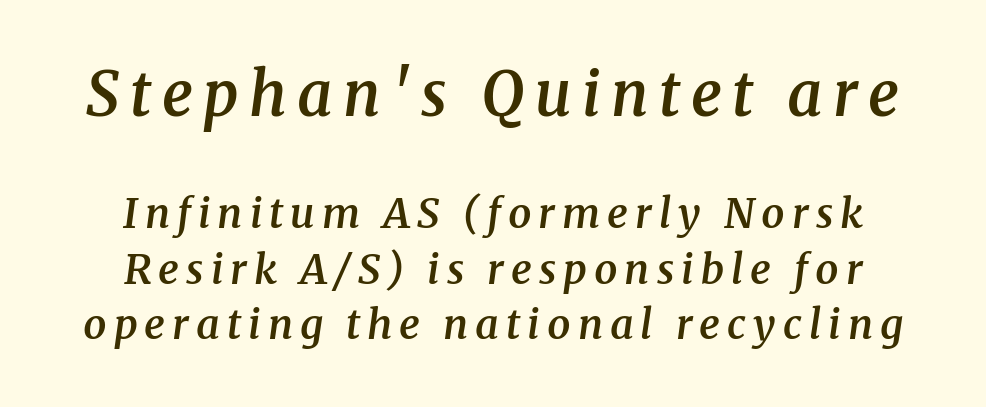
Q: Is the text bold? A: Semi-bold.
Q: Is the text italic (slanted)? A: Yes, it leans right by about 8 degrees.
Q: Is the typeface a serif or a sans-serif typeface? A: Serif.
Q: Is the text underlined? A: No.
Q: How is the paragraph aligned? A: Centered.
Q: Is the spacing between lines tight, normal or loose? A: Normal.
Q: Which block of text is set in a larger size, the first (top) or the second (bottom)? A: The first (top) one.
Q: Width (condensed, normal, or wide)? A: Normal.
Q: Stroke contrast? A: Medium.
Q: x-height? A: Medium.
Q: Monospaced? A: No.
